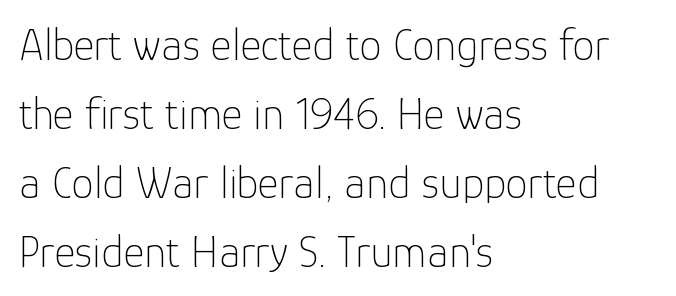
Q: Is the text bold? A: No.
Q: Is the text italic (slanted)? A: No, it is upright.
Q: Is the typeface a serif or a sans-serif typeface? A: Sans-serif.
Q: Is the text underlined? A: No.
Q: How is the paragraph aligned? A: Left-aligned.
Q: Is the spacing between letters normal or unusually wide? A: Normal.
Q: Is the spacing between lines tight, normal or loose? A: Normal.
Q: Width (condensed, normal, or wide)? A: Normal.
Q: Stroke contrast? A: Low.
Q: x-height? A: Medium.
Q: Monospaced? A: No.
